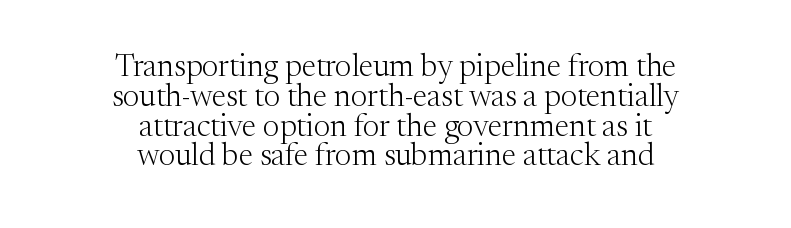
This rendering uses center alignment, leaving both contours irregular but symmetric. Here the designer chose a conventional face with non-uniform glyph widths. Is this a sans? No — the strokes have serifs. The vertical gap from one line to the next is small. Nope, not italic — everything's standing straight.
